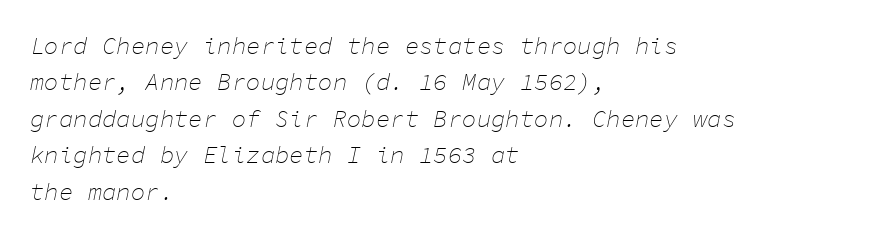
The image shows 24 px text type, italic (leaning right); set left-aligned, normal line spacing (1.52x), normal letter spacing, not underlined.
